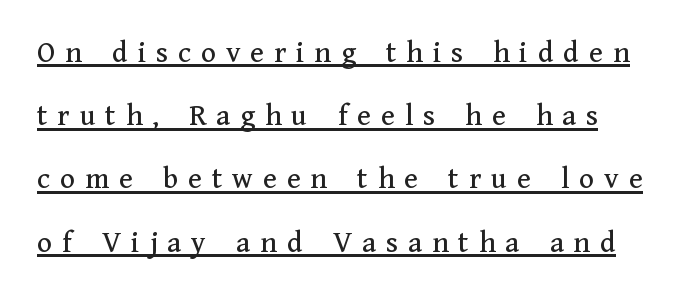
The image shows 31 px serif type, upright; set loose line spacing (2.04x), unusually wide letter spacing (+0.32 em), underlined; medium stroke contrast and a medium x-height.
